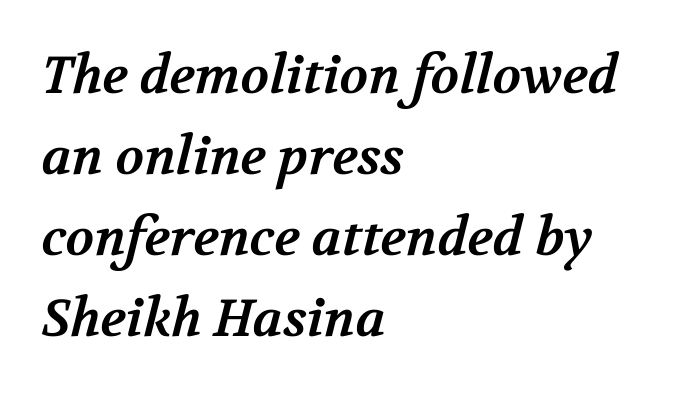
Line beginnings align vertically; line endings do not. You could not count columns in this text — the font is proportionally spaced. Spacing between characters is what you'd get straight out of the box. As a designer I'd log this as weight 700, bold. Note: serifs present on the glyphs.
